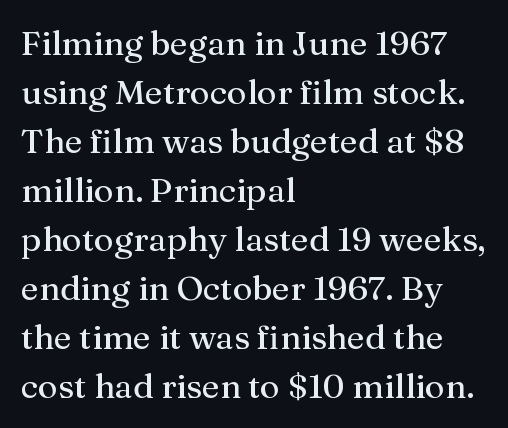
Type without underlining. Upright lettering throughout. The block of text has a typical density, with ordinary space between rows. Reading down the block, your eye returns to a fixed left position each line. These lines are rendered in a variable-pitch font.
